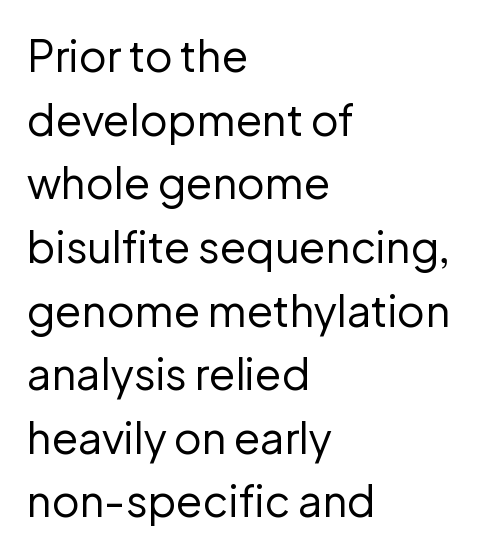
The image shows 43 px regular-weight sans-serif type, upright; set left-aligned, normal line spacing (1.48x), normal letter spacing, not underlined; low stroke contrast and a medium x-height.
